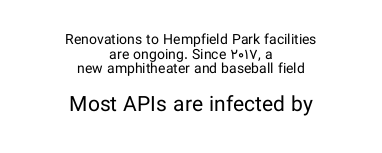
Q: Is the text bold? A: No.
Q: Is the text italic (slanted)? A: No, it is upright.
Q: Is the text underlined? A: No.
Q: How is the paragraph aligned? A: Centered.
Q: Is the spacing between letters normal or unusually wide? A: Normal.
Q: Is the spacing between lines tight, normal or loose? A: Tight.
Q: Which block of text is set in a larger size, the first (top) or the second (bottom)? A: The second (bottom) one.
